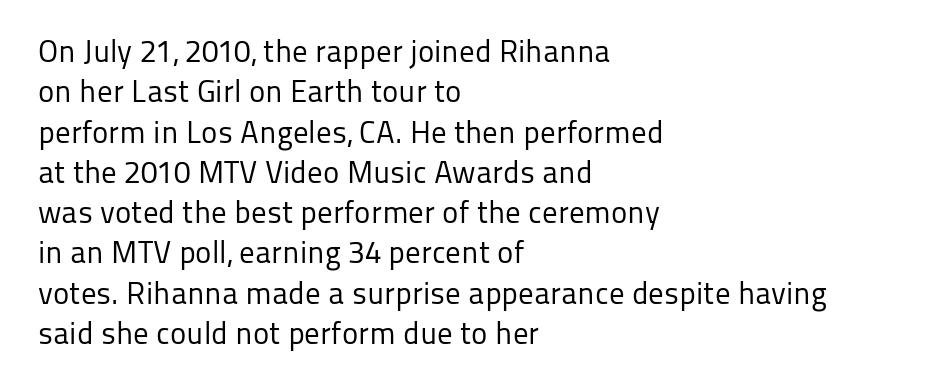
Descender tails drop into unmarked territory. Is the block centered? No — it sits flush against the left margin. You can tell it's not italic because the verticals are truly vertical. Do the characters align in a grid? No, the font is proportional.
